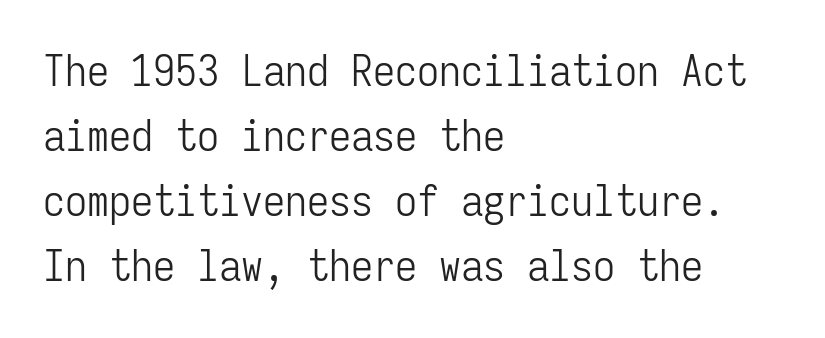
The image shows 44 px light, condensed sans-serif type, upright, monospaced; set left-aligned, normal line spacing (1.48x), normal letter spacing, not underlined; low stroke contrast and a medium x-height.
